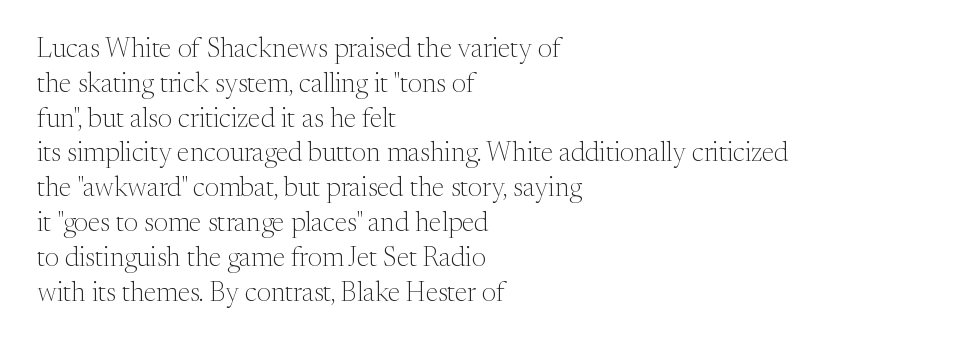
This sample keeps an unexceptional amount of space between lines. Characters remain perfectly vertical along every line. The gap between lines stays unmarked. Is this a heavy cut? Hardly; it is regular or lighter.
